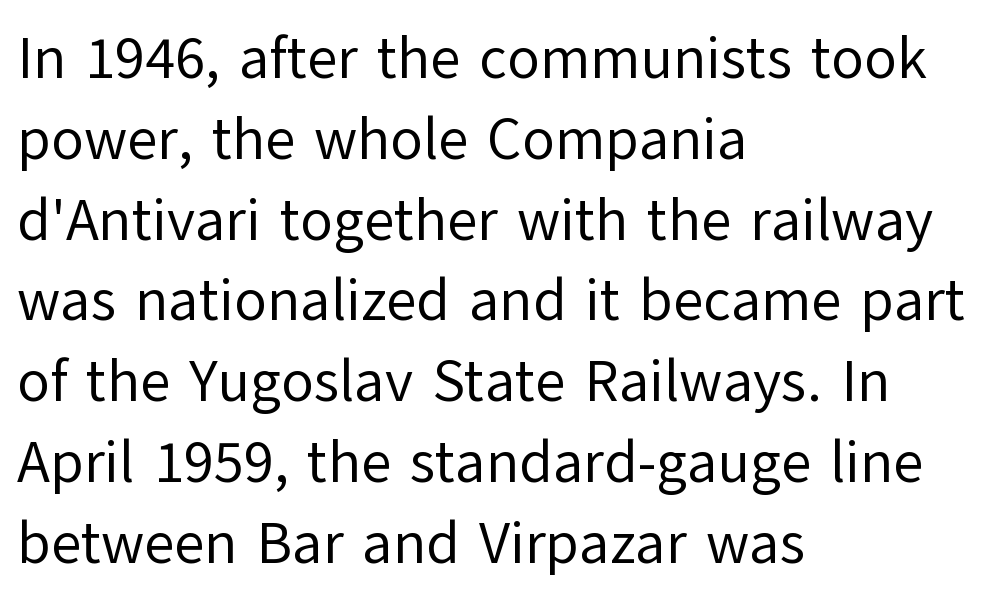
Q: Is the text bold? A: No.
Q: Is the text italic (slanted)? A: No, it is upright.
Q: Is the typeface a serif or a sans-serif typeface? A: Sans-serif.
Q: Is the text underlined? A: No.
Q: How is the paragraph aligned? A: Left-aligned.
Q: Is the spacing between letters normal or unusually wide? A: Normal.
Q: Is the spacing between lines tight, normal or loose? A: Normal.
Q: Width (condensed, normal, or wide)? A: Normal.
Q: Stroke contrast? A: Low.
Q: x-height? A: Medium.
Q: Monospaced? A: No.
